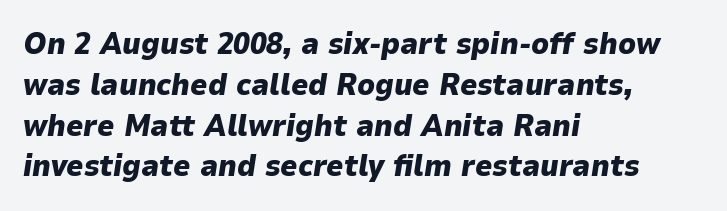
Descenders hang freely into open space. The lines are quadded left. Looking at the ascenders, they clearly lean. The face used here is proportionally spaced, like ordinary book or web type. The designer left line spacing at the default.
